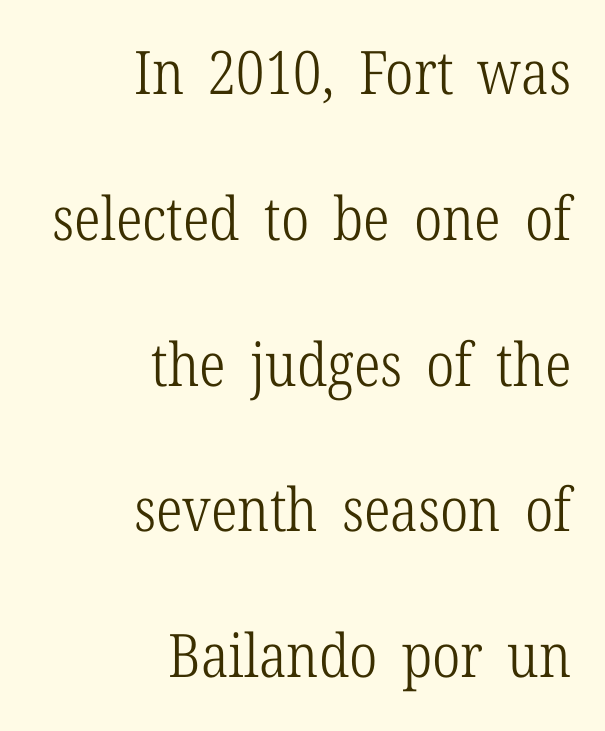
Q: Is the text bold? A: No.
Q: Is the text italic (slanted)? A: No, it is upright.
Q: Is the typeface a serif or a sans-serif typeface? A: Serif.
Q: Is the text underlined? A: No.
Q: How is the paragraph aligned? A: Right-aligned.
Q: Is the spacing between letters normal or unusually wide? A: Normal.
Q: Is the spacing between lines tight, normal or loose? A: Loose.
Q: Width (condensed, normal, or wide)? A: Condensed.
Q: Stroke contrast? A: Low.
Q: x-height? A: Medium.
Q: Monospaced? A: No.
